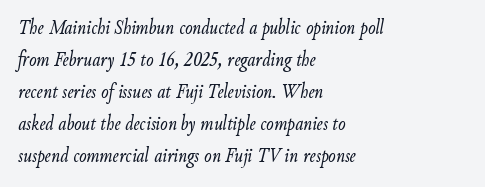
{"italic": "yes", "lean": "right", "slant_degrees": 9, "bold": "no", "underline": "no", "align": "left", "line_spacing": "normal", "line_spacing_ratio": 1.45, "letter_spacing": "normal", "letter_spacing_em": 0.0, "glyph_px": 22}
